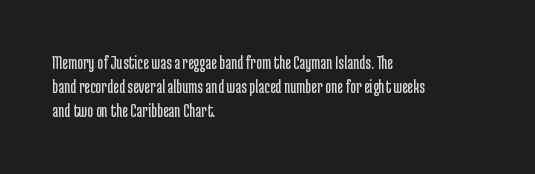
Q: Is the text bold? A: No.
Q: Is the text italic (slanted)? A: No, it is upright.
Q: Is the text underlined? A: No.
Q: How is the paragraph aligned? A: Left-aligned.
Q: Is the spacing between letters normal or unusually wide? A: Normal.
